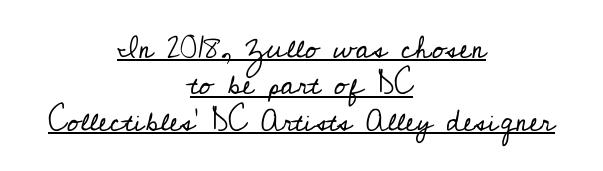
The image shows 31 px regular-weight serif type; set centered, line spacing 1.17x, normal letter spacing, underlined; low stroke contrast and a small x-height.
